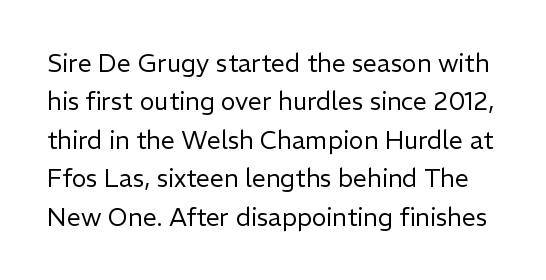
The image shows 25 px text type, upright; set normal line spacing (1.54x), normal letter spacing, not underlined.
